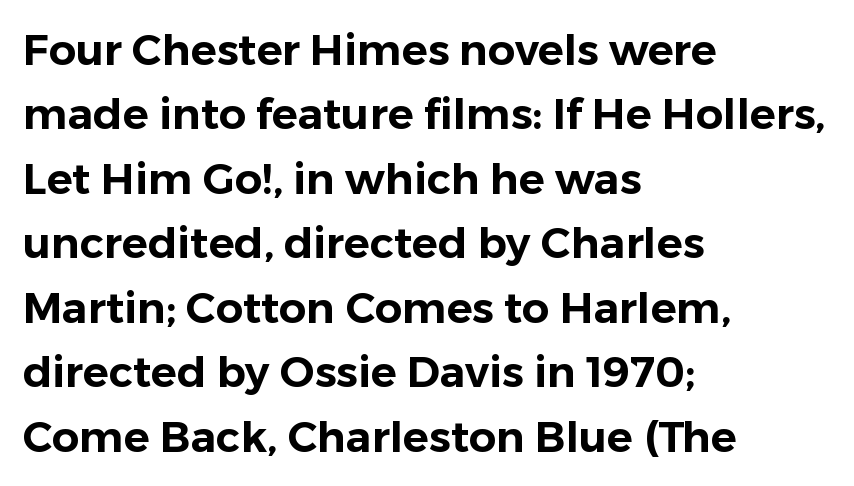
The image shows 43 px sans-serif type, upright; set left-aligned, normal line spacing (1.5x), normal letter spacing, not underlined; low stroke contrast and a medium x-height.
